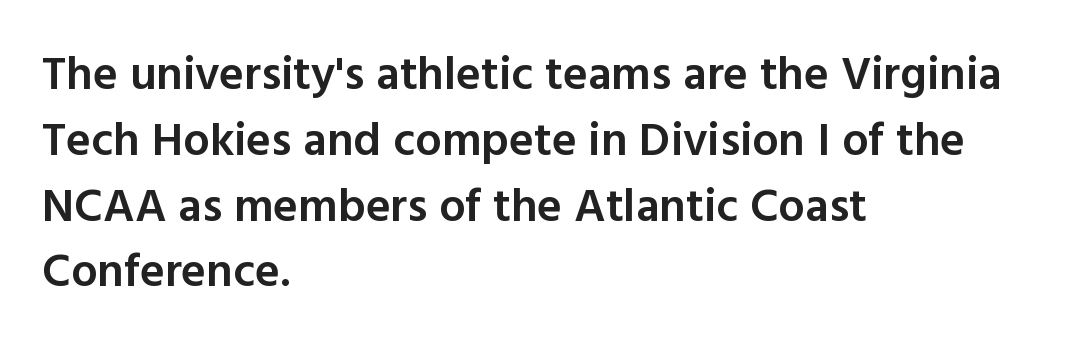
{"serif": "no", "italic": "no", "bold": "semi", "weight": "semibold", "width": "normal", "x_height": "medium", "monospaced": "no", "underline": "no", "align": "left", "line_spacing": "normal", "line_spacing_ratio": 1.4, "letter_spacing": "normal", "letter_spacing_em": 0.0, "glyph_px": 47}
